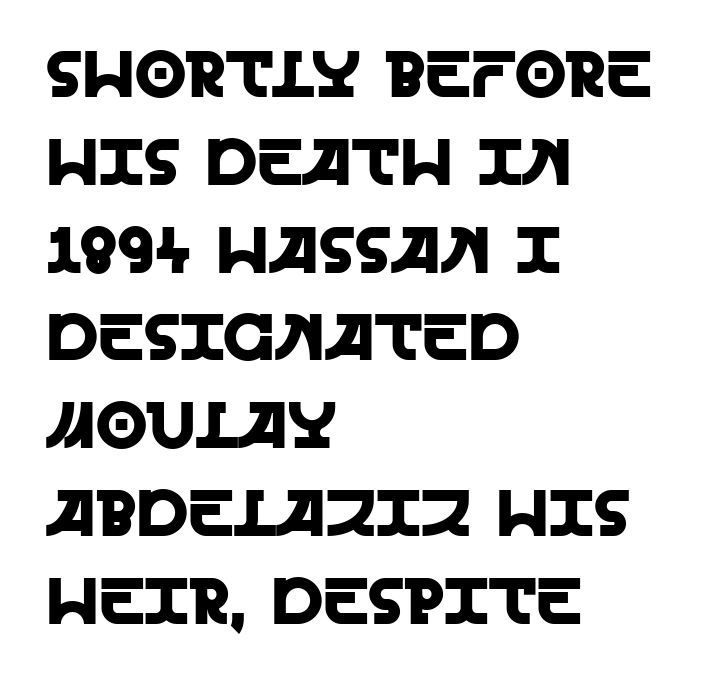
{"serif": "no", "italic": "no", "width": "normal", "x_height": "large", "monospaced": "no", "underline": "no", "align": "left", "line_spacing": "normal", "line_spacing_ratio": 1.33, "letter_spacing": "normal", "letter_spacing_em": 0.0, "glyph_px": 66}
